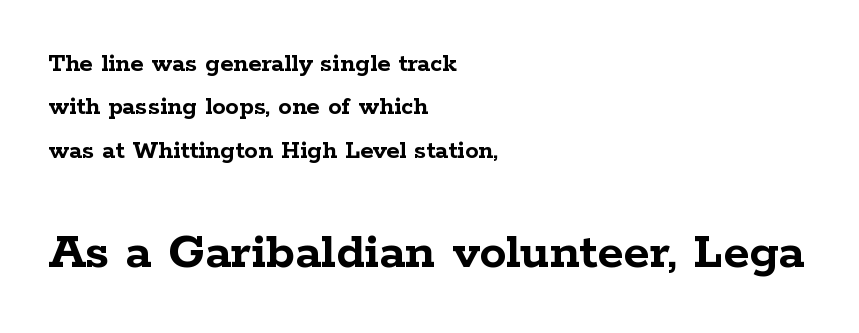
{"serif": "yes", "italic": "no", "bold": "yes", "weight": "semibold", "width": "wide", "stroke_contrast": "low", "x_height": "medium", "monospaced": "no", "underline": "no", "align": "left", "line_spacing": "normal", "line_spacing_ratio": 1.61, "letter_spacing": "normal", "letter_spacing_em": 0.0, "larger_block": "second", "size_ratio": 2.0, "glyph_px": 54}
